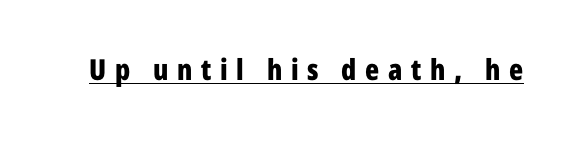
{"serif": "no", "italic": "no", "bold": "yes", "weight": "bold", "width": "condensed", "stroke_contrast": "low", "x_height": "medium", "monospaced": "no", "underline": "yes", "letter_spacing": "wide", "letter_spacing_em": 0.3, "glyph_px": 29}
